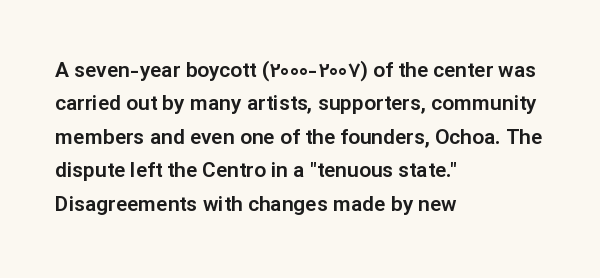
Q: Is the text italic (slanted)? A: No, it is upright.
Q: Is the text underlined? A: No.
Q: How is the paragraph aligned? A: Left-aligned.
Q: Is the spacing between letters normal or unusually wide? A: Normal.
Q: Is the spacing between lines tight, normal or loose? A: Normal.
